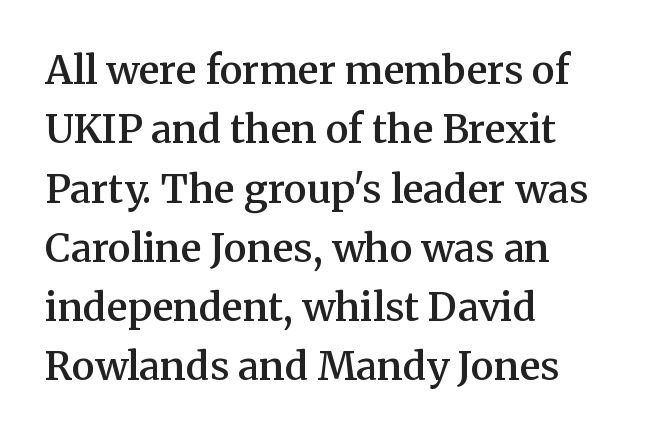
This is the in-between weight designers call semibold or demi. Here the designer chose a conventional face with non-uniform glyph widths. These lines are composed in type with serifs. Students, note that the glyphs here touch the page at normal intervals. The typesetter chose a ragged-right arrangement here.
